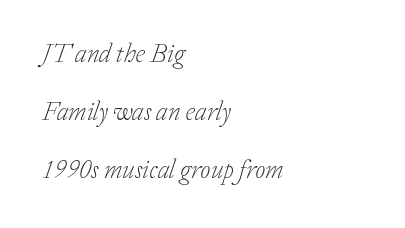
Q: Is the text bold? A: No.
Q: Is the text italic (slanted)? A: Yes, it leans right by about 20 degrees.
Q: Is the text underlined? A: No.
Q: How is the paragraph aligned? A: Left-aligned.
Q: Is the spacing between letters normal or unusually wide? A: Normal.
Q: Is the spacing between lines tight, normal or loose? A: Loose.
